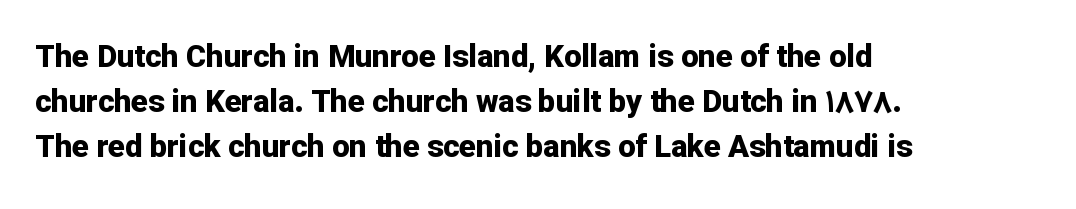
Plain, unruled lines of type. Honestly, the row spacing looks completely unremarkable. Heavy, bold letterforms. No italicization has been applied; the sample stays upright. The face used here is proportionally spaced, like ordinary book or web type. The gaps between neighbouring characters are ordinary and unremarkable.
